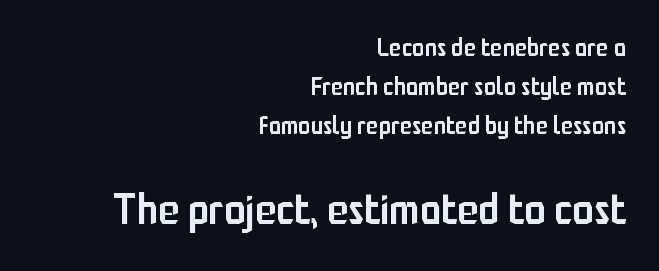
The image shows 43 px semibold, condensed sans-serif type, upright; set right-aligned, normal line spacing (1.57x), normal letter spacing, not underlined; the second (bottom) block is 1.72x larger; low stroke contrast and a medium x-height.
